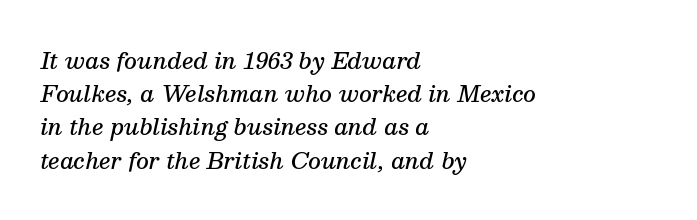
Strokes here are thickened, but only to semibold level. Only glyphs here, with clear space below each row. Line starts are locked; line ends wander. The lettering tilts uniformly, giving the passage an italic look.
